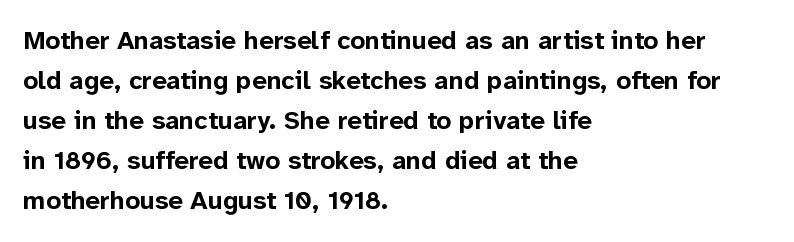
{"italic": "no", "bold": "yes", "underline": "no", "align": "left", "line_spacing": "normal", "line_spacing_ratio": 1.54, "letter_spacing": "normal", "letter_spacing_em": 0.0, "glyph_px": 26}
